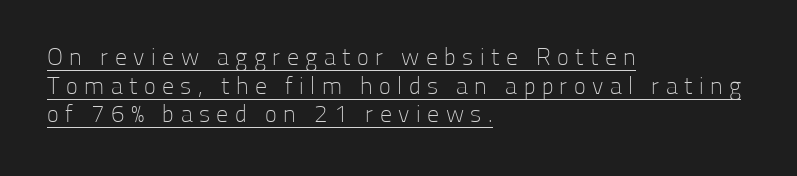
{"italic": "no", "bold": "no", "underline": "yes", "align": "left", "line_spacing_ratio": 1.19, "letter_spacing": "wide", "letter_spacing_em": 0.27, "glyph_px": 24}
